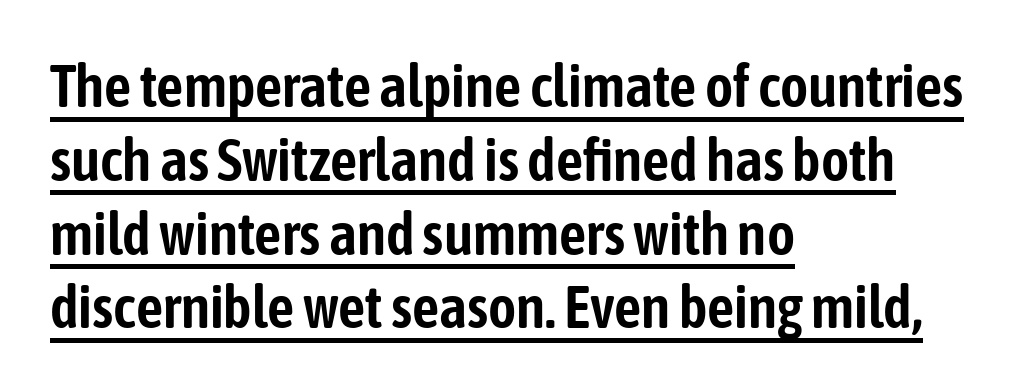
Q: Is the text italic (slanted)? A: No, it is upright.
Q: Is the typeface a serif or a sans-serif typeface? A: Sans-serif.
Q: Is the text underlined? A: Yes.
Q: How is the paragraph aligned? A: Left-aligned.
Q: Is the spacing between letters normal or unusually wide? A: Normal.
Q: Width (condensed, normal, or wide)? A: Condensed.
Q: Stroke contrast? A: Low.
Q: x-height? A: Medium.
Q: Monospaced? A: No.
